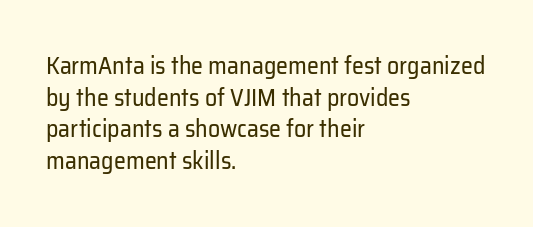
Q: Is the text bold? A: No.
Q: Is the text italic (slanted)? A: No, it is upright.
Q: Is the text underlined? A: No.
Q: How is the paragraph aligned? A: Left-aligned.
Q: Is the spacing between letters normal or unusually wide? A: Normal.
Q: Is the spacing between lines tight, normal or loose? A: Normal.
